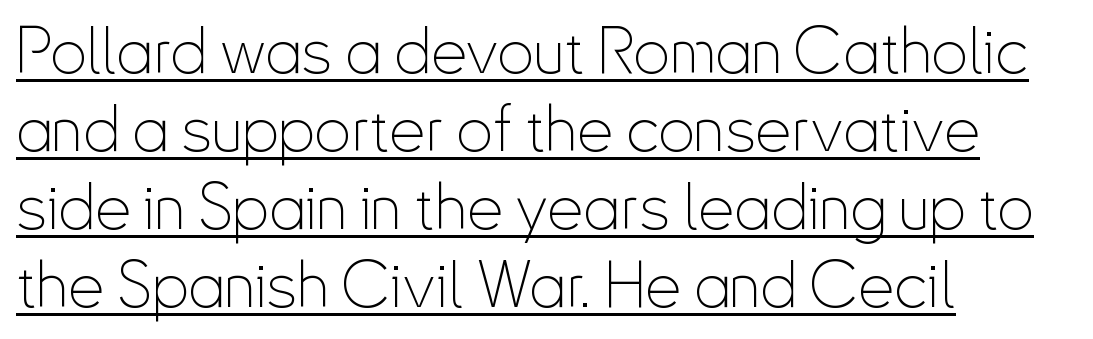
Bold? No — there's no thickening of the strokes. Nothing sits at the stroke ends, so this counts as sans-serif. Line starts are locked; line ends wander. Emphasis is given by a line drawn under the lettering. These lines are rendered in a variable-pitch font.
